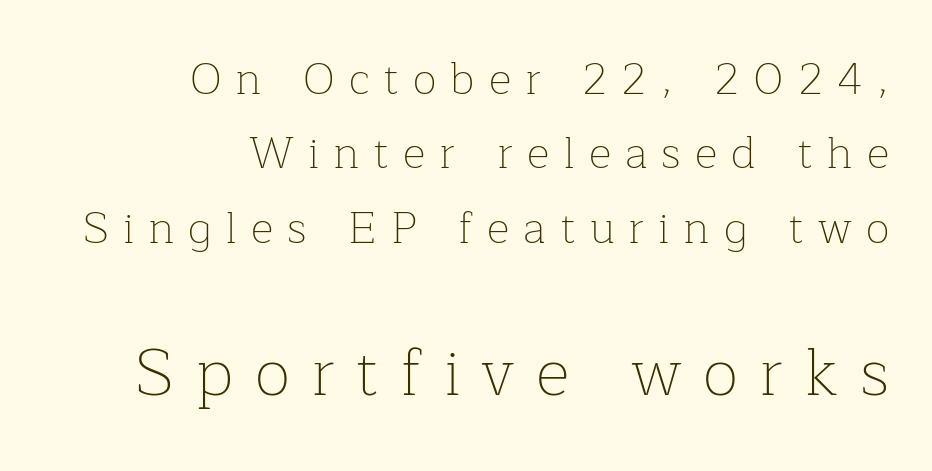
Just letters on the line, the space beneath them empty. Character widths vary here, with narrow letters taking less room than wide ones. You can tell it's not italic because the verticals are truly vertical. Students, observe: this is what conventionally led text looks like. The later block is typeset at a bigger size than the earlier block. Visually the block forms a straight wall on the right and a jagged coastline on the left.
